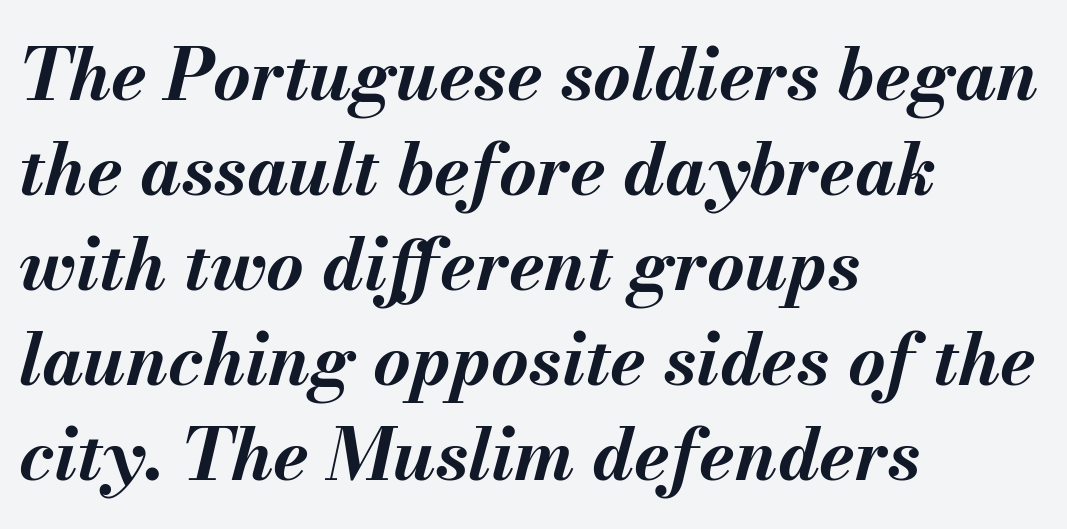
{"italic": "yes", "lean": "right", "slant_degrees": 13, "bold": "yes", "weight": "bold", "width": "normal", "stroke_contrast": "medium", "x_height": "small", "monospaced": "no", "underline": "no", "align": "left", "line_spacing": "normal", "line_spacing_ratio": 1.32, "letter_spacing": "normal", "letter_spacing_em": 0.0, "glyph_px": 72}
